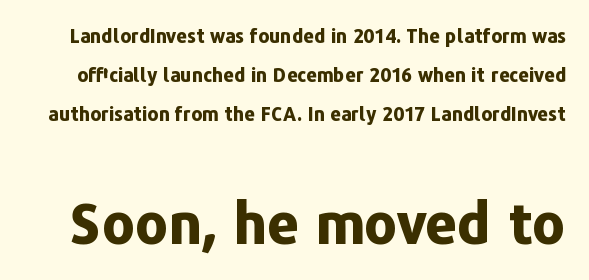
The foot of each line stays bare and open. A typesetter would label this face a sans. The face used here is proportionally spaced, like ordinary book or web type. This rendering leaves character spacing at its baseline value. Typographic density is high because the face is bold.
